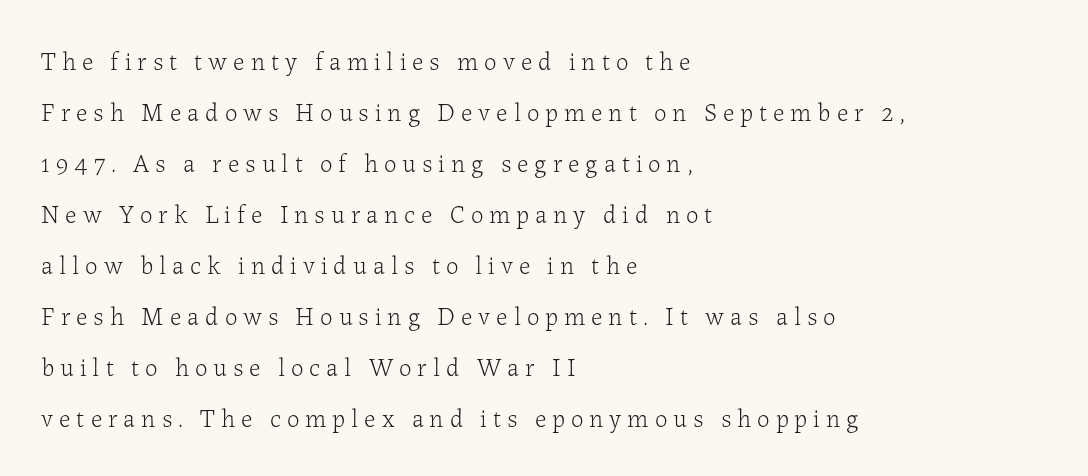
The image shows 25 px text type, upright; set left-aligned, loose line spacing (2.04x), unusually wide letter spacing (+0.24 em), not underlined.
